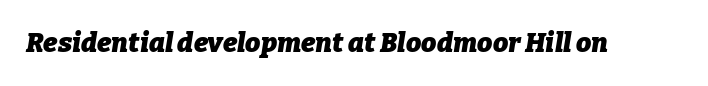
{"italic": "yes", "lean": "right", "slant_degrees": 9, "bold": "yes", "underline": "no", "letter_spacing": "normal", "letter_spacing_em": 0.0, "glyph_px": 27}
